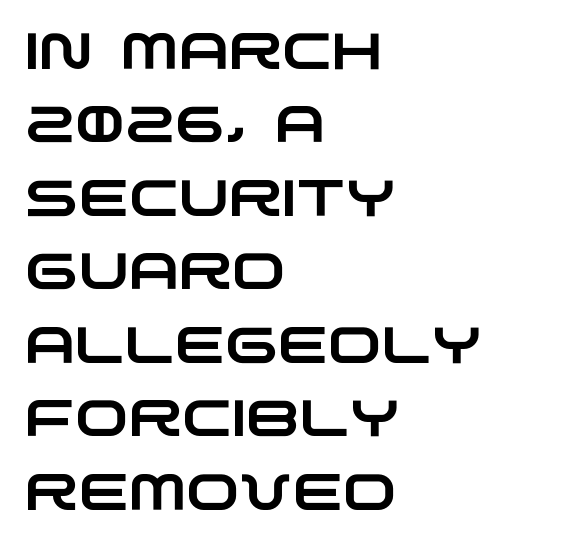
The image shows 51 px wide sans-serif type; set left-aligned, normal line spacing (1.44x), normal letter spacing, not underlined; low stroke contrast and a large x-height.
